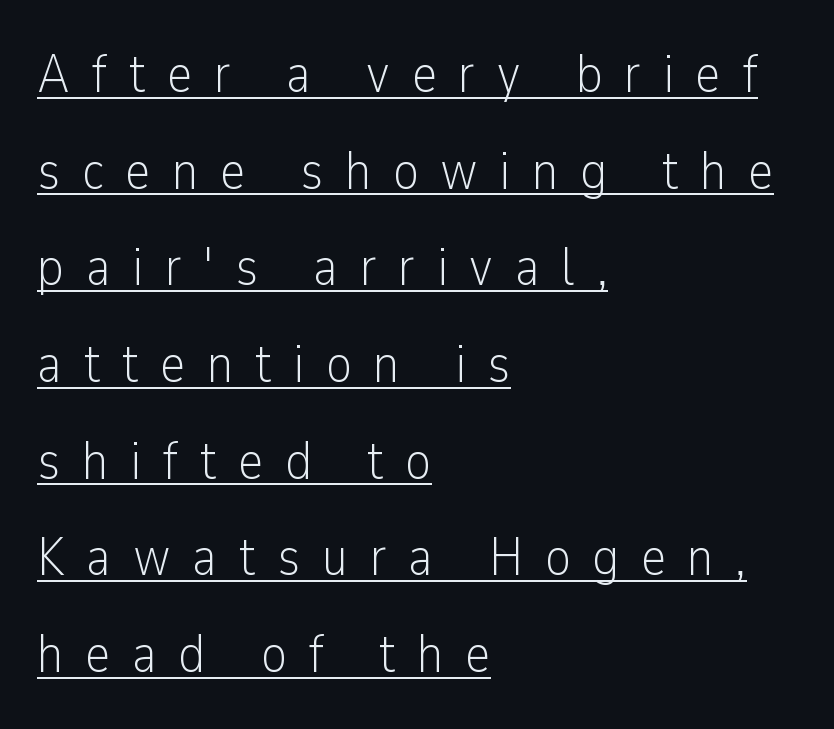
Words appear elongated and porous because spacing is wide. Is this a fixed-width face? No — the glyphs have proportional, varying widths. The specimen includes a rule beneath the text block's lines. A typesetter would mark this as roman, not italic.
